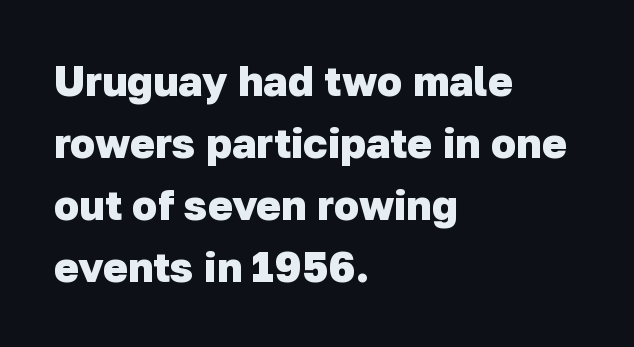
Left-aligned paragraph, ragged on the right. The letters are bold, with thick, heavy strokes. Tracking value appears to be zero — textbook default spacing. Character widths vary here, with narrow letters taking less room than wide ones. The leading is moderate, giving the passage an even texture.
